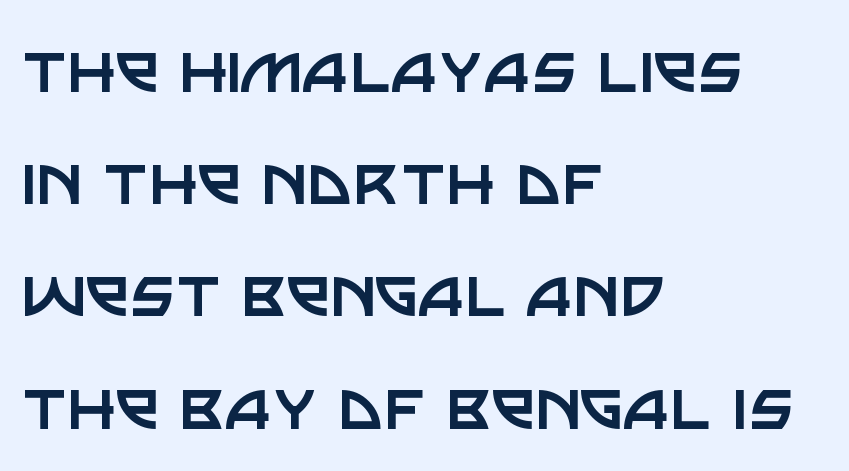
Horizontal bands of white between lines are of average thickness. Think of a printed novel: that variable character pitch is what you see here. Line starts are locked; line ends wander. Nope, not italic — everything's standing straight. Standard letterfit; no display-style spreading of the glyphs.
